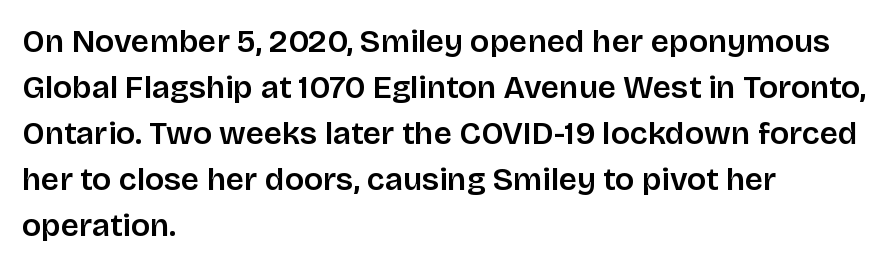
{"serif": "no", "italic": "no", "bold": "semi", "weight": "semibold", "width": "normal", "stroke_contrast": "low", "x_height": "large", "monospaced": "no", "underline": "no", "align": "left", "line_spacing": "normal", "line_spacing_ratio": 1.44, "letter_spacing": "normal", "letter_spacing_em": 0.0, "glyph_px": 32}
